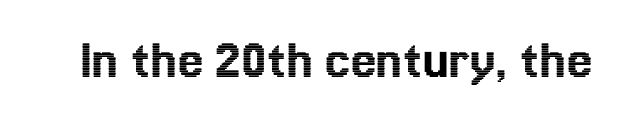
{"italic": "no", "width": "normal", "x_height": "medium", "monospaced": "no", "underline": "no", "letter_spacing": "normal", "letter_spacing_em": 0.0, "glyph_px": 57}
